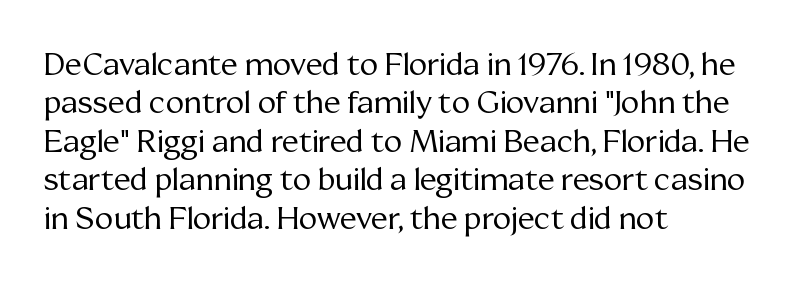
{"serif": "yes", "italic": "no", "bold": "no", "weight": "regular", "width": "normal", "stroke_contrast": "medium", "x_height": "medium", "monospaced": "no", "underline": "no", "align": "left", "line_spacing_ratio": 1.24, "letter_spacing": "normal", "letter_spacing_em": 0.0, "glyph_px": 31}
